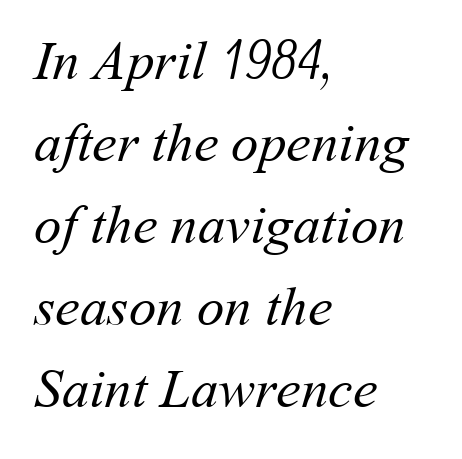
{"bold": "no", "weight": "regular", "width": "normal", "stroke_contrast": "medium", "x_height": "medium", "monospaced": "no", "underline": "no", "align": "left", "line_spacing": "normal", "line_spacing_ratio": 1.49, "letter_spacing": "normal", "letter_spacing_em": 0.0, "glyph_px": 55}
